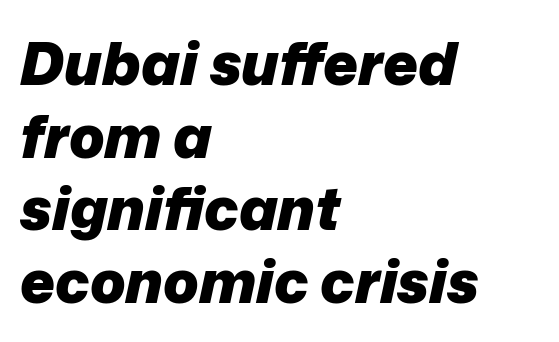
The image shows 59 px heavy type, italic (leaning right); set left-aligned, line spacing 1.23x, normal letter spacing, not underlined; low stroke contrast and a medium x-height.
